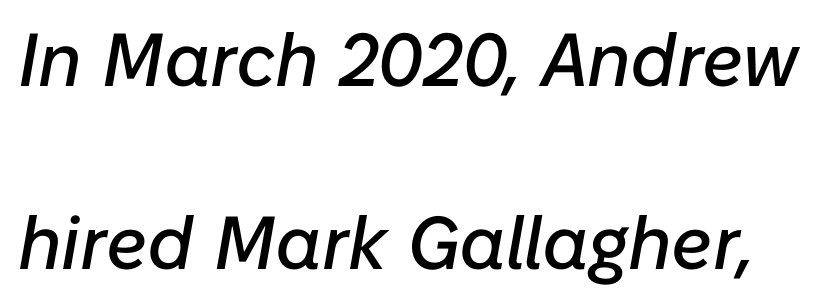
{"italic": "yes", "lean": "right", "slant_degrees": 10, "width": "normal", "stroke_contrast": "low", "x_height": "medium", "monospaced": "no", "underline": "no", "line_spacing": "loose", "line_spacing_ratio": 2.44, "letter_spacing": "normal", "letter_spacing_em": 0.0, "glyph_px": 75}
